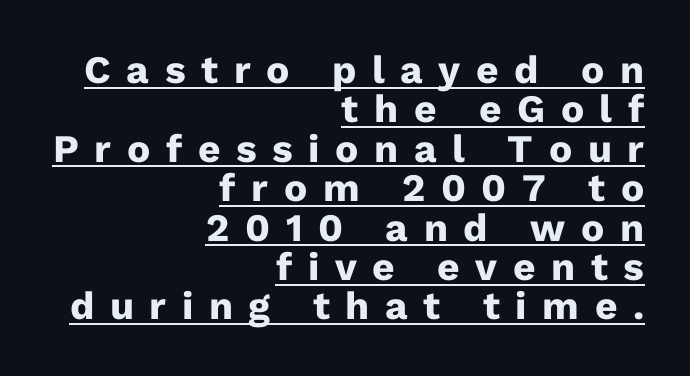
Is the block centered? No — it sits flush against the right margin. Think of a printed novel: that variable character pitch is what you see here. Emphasis by weight is at full strength: bold. Leading: reduced.
